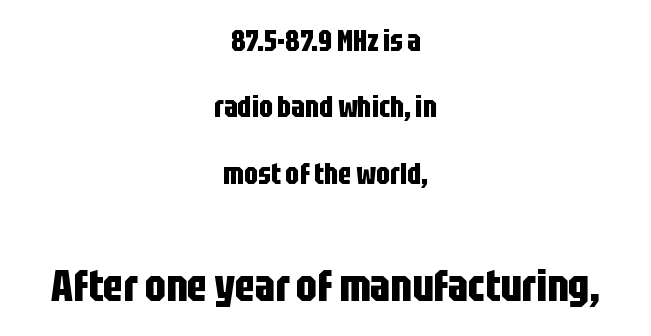
{"serif": "no", "italic": "no", "bold": "yes", "weight": "bold", "width": "condensed", "stroke_contrast": "low", "x_height": "large", "monospaced": "no", "underline": "no", "align": "center", "line_spacing": "loose", "line_spacing_ratio": 2.21, "letter_spacing": "normal", "letter_spacing_em": 0.0, "larger_block": "second", "size_ratio": 1.5, "glyph_px": 45}
